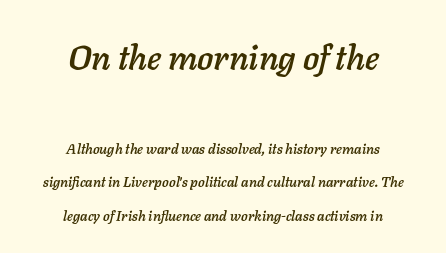
The image shows 34 px text type, italic (leaning right); set centered, loose line spacing (2.4x), normal letter spacing, not underlined; the first (top) block is 2.43x larger; low stroke contrast and a medium x-height.
